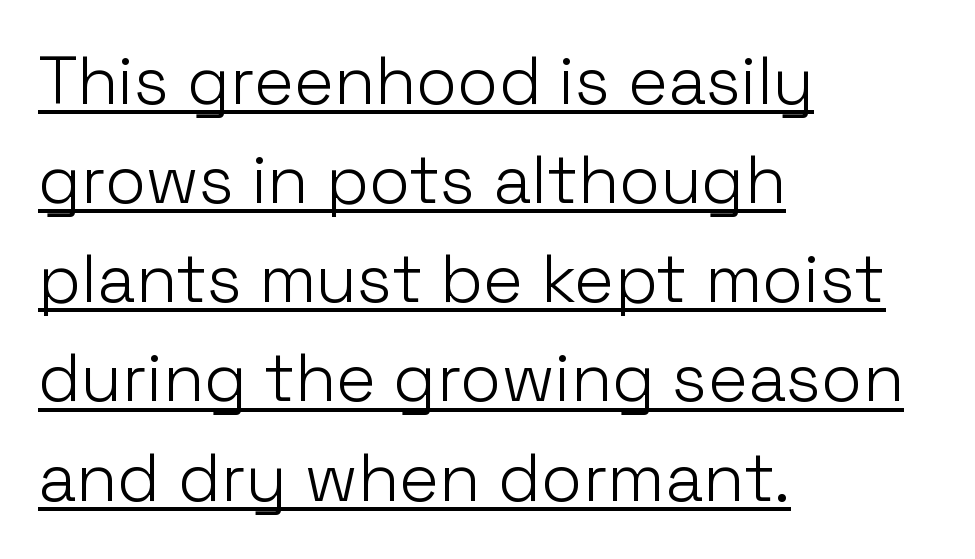
The letters advance in unequal steps, a hallmark of proportional type. The font is comparable to plain body text, perhaps lighter. These lines are composed in type without serifs. Reading down the column, the eye jumps a familiar distance to each next line.
